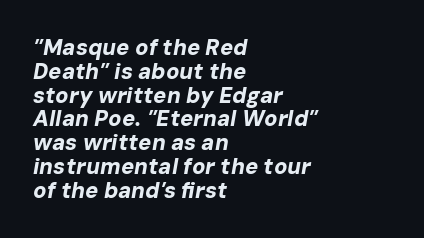
{"italic": "yes", "lean": "right", "slant_degrees": 10, "bold": "yes", "underline": "no", "align": "left", "line_spacing": "tight", "line_spacing_ratio": 1.08, "letter_spacing": "normal", "letter_spacing_em": 0.0, "glyph_px": 22}
